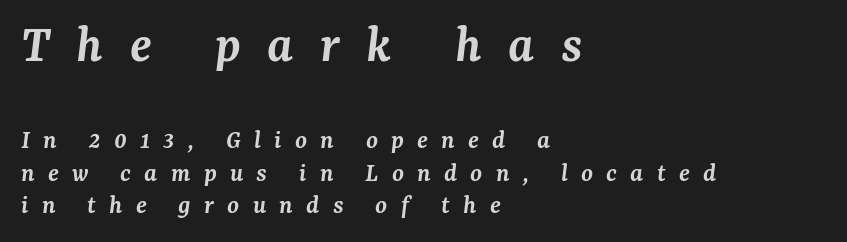
Q: Is the text bold? A: Semi-bold.
Q: Is the text italic (slanted)? A: Yes, it leans right by about 7 degrees.
Q: Is the typeface a serif or a sans-serif typeface? A: Serif.
Q: Is the text underlined? A: No.
Q: How is the paragraph aligned? A: Left-aligned.
Q: Is the spacing between letters normal or unusually wide? A: Unusually wide.
Q: Which block of text is set in a larger size, the first (top) or the second (bottom)? A: The first (top) one.
Q: Width (condensed, normal, or wide)? A: Normal.
Q: Stroke contrast? A: Medium.
Q: x-height? A: Medium.
Q: Monospaced? A: No.
